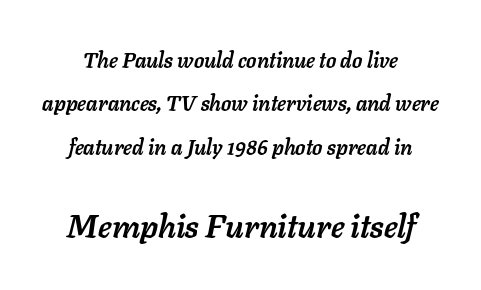
{"italic": "yes", "lean": "right", "slant_degrees": 11, "bold": "yes", "weight": "semibold", "width": "normal", "stroke_contrast": "low", "x_height": "medium", "monospaced": "no", "underline": "no", "line_spacing": "loose", "line_spacing_ratio": 2.07, "letter_spacing": "normal", "letter_spacing_em": 0.0, "larger_block": "second", "size_ratio": 1.52, "glyph_px": 32}
